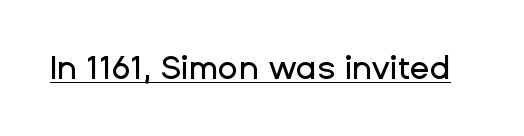
The image shows 33 px sans-serif type, upright; set normal letter spacing, underlined; low stroke contrast and a medium x-height.
